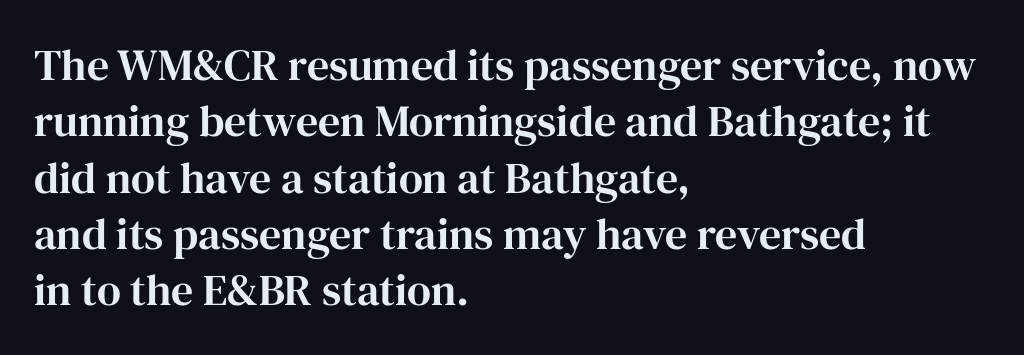
The image shows 44 px serif type, upright; set left-aligned, normal line spacing (1.28x), normal letter spacing, not underlined; high stroke contrast and a medium x-height.
